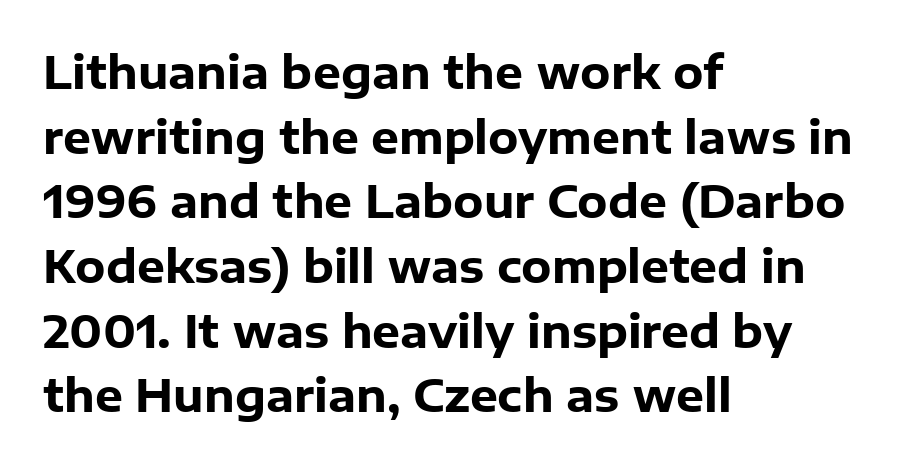
Q: Is the text bold? A: Yes.
Q: Is the text italic (slanted)? A: No, it is upright.
Q: Is the typeface a serif or a sans-serif typeface? A: Sans-serif.
Q: Is the text underlined? A: No.
Q: How is the paragraph aligned? A: Left-aligned.
Q: Is the spacing between letters normal or unusually wide? A: Normal.
Q: Is the spacing between lines tight, normal or loose? A: Normal.
Q: Width (condensed, normal, or wide)? A: Normal.
Q: Stroke contrast? A: Low.
Q: x-height? A: Medium.
Q: Monospaced? A: No.
